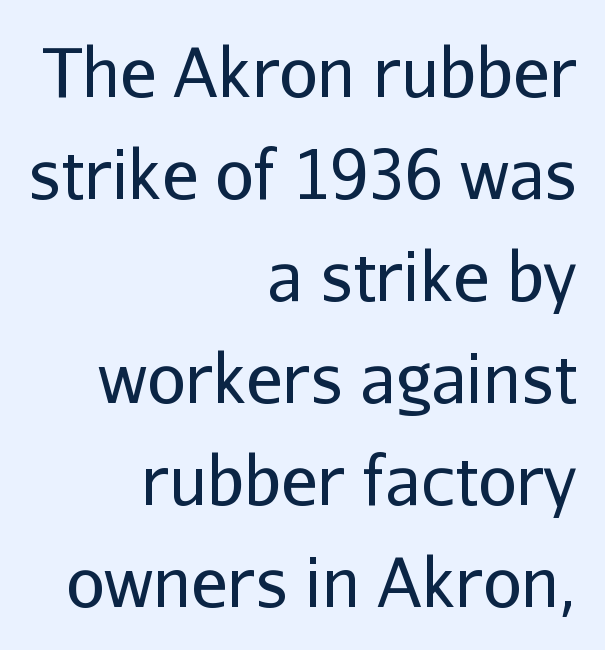
The image shows 68 px regular-weight sans-serif type, upright; set right-aligned, normal line spacing (1.5x), normal letter spacing, not underlined; low stroke contrast and a medium x-height.
